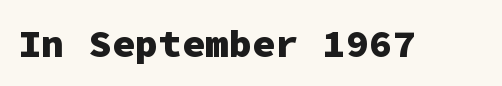
The image shows 39 px heavy sans-serif type, upright, monospaced; set normal letter spacing, not underlined; low stroke contrast and a medium x-height.
